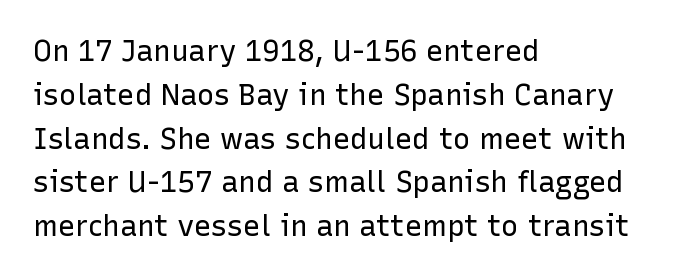
The image shows 29 px regular-weight sans-serif type, upright; set left-aligned, normal line spacing (1.51x), normal letter spacing, not underlined; low stroke contrast and a medium x-height.
